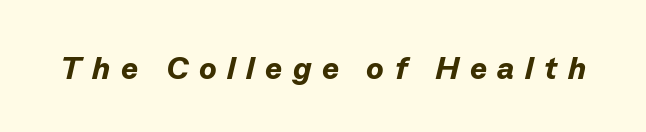
Q: Is the text bold? A: Yes.
Q: Is the text italic (slanted)? A: Yes, it leans right by about 13 degrees.
Q: Is the text underlined? A: No.
Q: Is the spacing between letters normal or unusually wide? A: Unusually wide.
Q: Width (condensed, normal, or wide)? A: Normal.
Q: Stroke contrast? A: Low.
Q: x-height? A: Medium.
Q: Monospaced? A: No.
